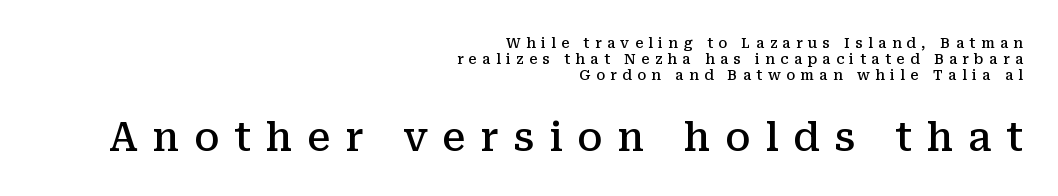
{"serif": "yes", "italic": "no", "bold": "semi", "weight": "semibold", "width": "normal", "stroke_contrast": "medium", "x_height": "medium", "monospaced": "no", "underline": "no", "align": "right", "line_spacing": "tight", "line_spacing_ratio": 1.13, "letter_spacing": "wide", "letter_spacing_em": 0.38, "larger_block": "second", "size_ratio": 2.79, "glyph_px": 39}
